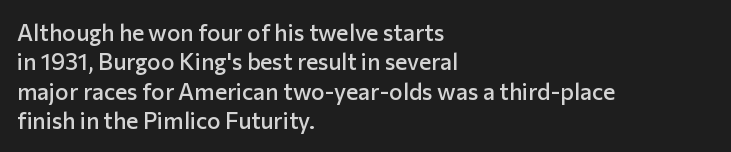
The image shows 23 px text type, upright; set left-aligned, normal line spacing (1.28x), normal letter spacing, not underlined.
